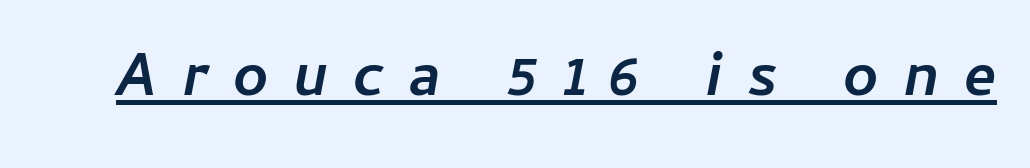
The image shows 61 px semibold type, italic (leaning right); set unusually wide letter spacing (+0.4 em), underlined; low stroke contrast and a medium x-height.
